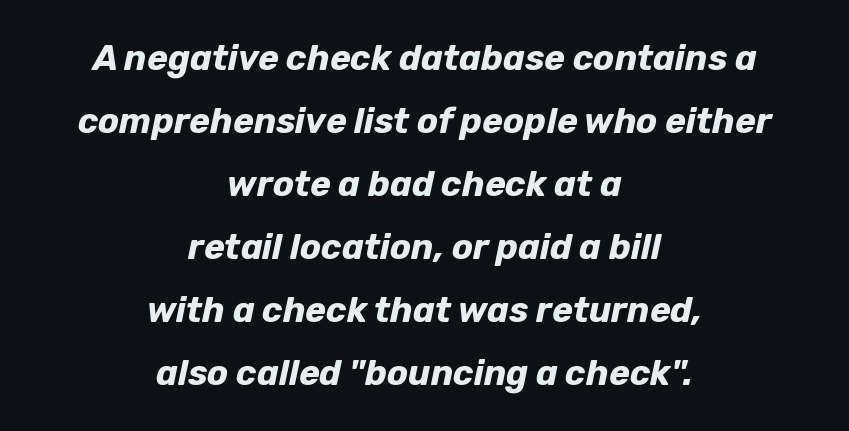
The rendering uses natural spacing where letterforms have individual widths. Notice how thick the strokes are: this is what a full bold looks like. The passage shown leans; its letterforms are oblique. This sample uses plain, unmodified letter spacing. A clean baseline with only descenders dipping below it. Compared with a flush-left layout, this one balances lines on the center instead.
